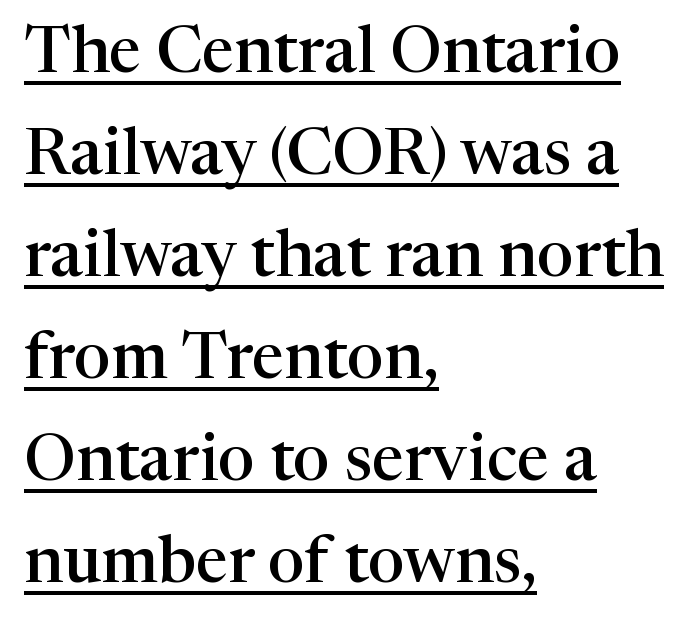
The image shows 65 px semibold serif type, upright; set left-aligned, normal line spacing (1.57x), normal letter spacing, underlined; high stroke contrast and a medium x-height.
